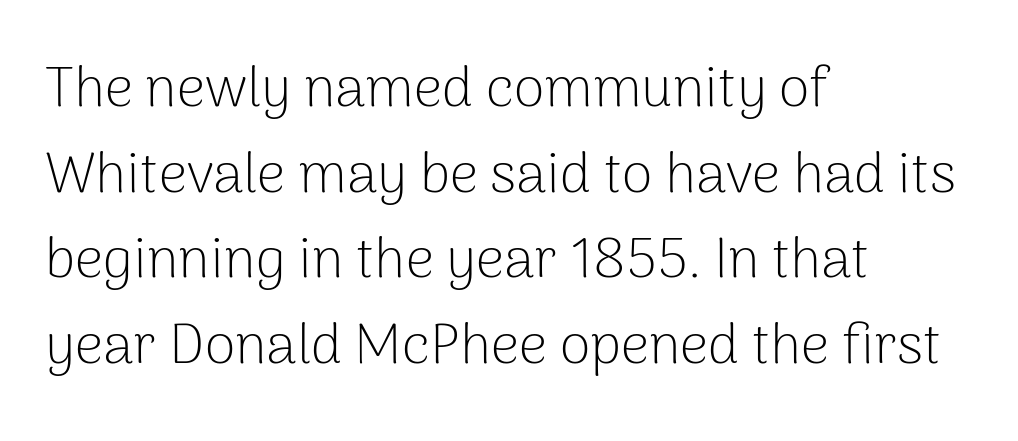
Q: Is the text bold? A: No.
Q: Is the text italic (slanted)? A: No, it is upright.
Q: Is the typeface a serif or a sans-serif typeface? A: Sans-serif.
Q: Is the text underlined? A: No.
Q: How is the paragraph aligned? A: Left-aligned.
Q: Is the spacing between letters normal or unusually wide? A: Normal.
Q: Is the spacing between lines tight, normal or loose? A: Normal.
Q: Width (condensed, normal, or wide)? A: Normal.
Q: Stroke contrast? A: Low.
Q: x-height? A: Medium.
Q: Monospaced? A: No.
